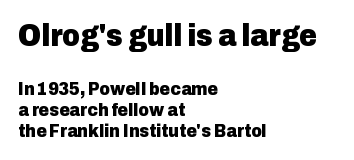
{"serif": "no", "italic": "no", "bold": "yes", "weight": "heavy", "width": "normal", "stroke_contrast": "low", "x_height": "medium", "monospaced": "no", "underline": "no", "align": "left", "line_spacing_ratio": 1.17, "letter_spacing": "normal", "letter_spacing_em": 0.0, "larger_block": "first", "size_ratio": 1.72, "glyph_px": 31}
